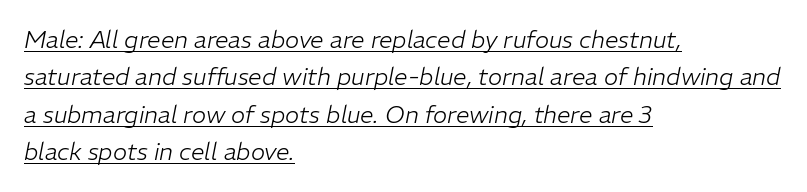
Q: Is the text bold? A: No.
Q: Is the text italic (slanted)? A: Yes, it leans right by about 11 degrees.
Q: Is the text underlined? A: Yes.
Q: How is the paragraph aligned? A: Left-aligned.
Q: Is the spacing between letters normal or unusually wide? A: Normal.
Q: Is the spacing between lines tight, normal or loose? A: Normal.
